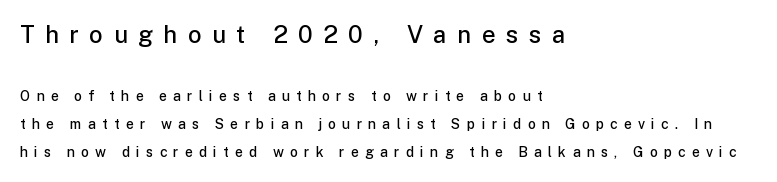
Q: Is the text bold? A: Semi-bold.
Q: Is the text italic (slanted)? A: No, it is upright.
Q: Is the text underlined? A: No.
Q: How is the paragraph aligned? A: Left-aligned.
Q: Is the spacing between letters normal or unusually wide? A: Unusually wide.
Q: Is the spacing between lines tight, normal or loose? A: Loose.
Q: Which block of text is set in a larger size, the first (top) or the second (bottom)? A: The first (top) one.
